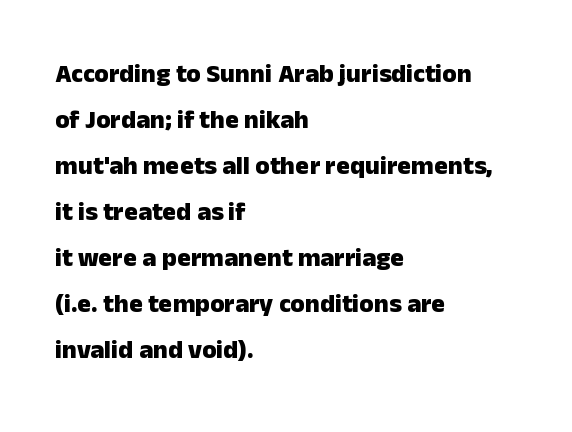
Bare-footed words on every line. The glyphs have the mass of a bold cut. This sample is left-justified, so line endings fall wherever the words run out. Does extra space separate the letters? No, they use regular spacing.
